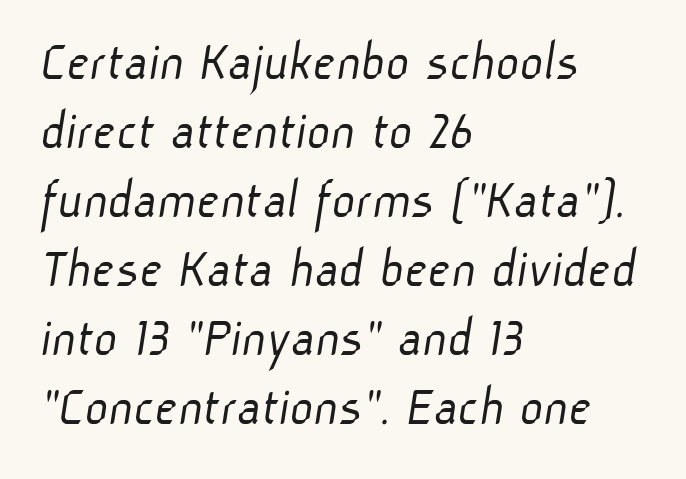
Does the copy run flush right? No — it runs flush left. Compared with a typical body face, this is equally light or lighter still. Check under the words: just untouched page. Does the type have serifs? No, each stem ends abruptly. Standard letterfit; no display-style spreading of the glyphs. Character widths vary here, with narrow letters taking less room than wide ones.
